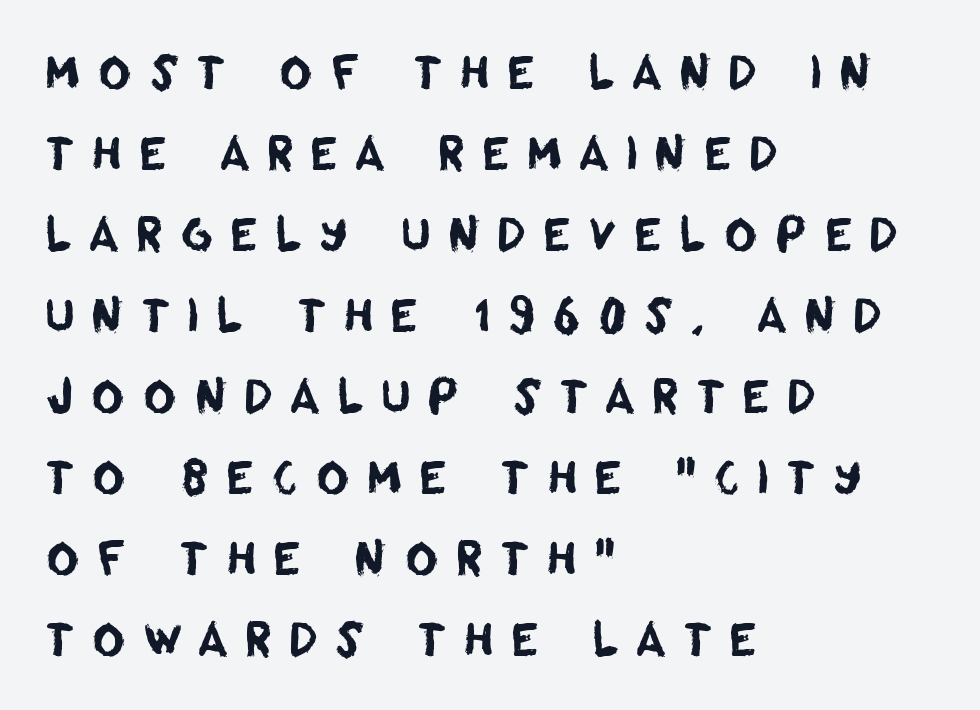
The setting favours the left margin, as ordinary paragraphs usually do. Varying glyph widths throughout — classic text-font behaviour. What stands out about the letter spacing? Its width — letters are far apart. Examine the stroke ends and you'll find no serifs. A bare baseline throughout the passage.
